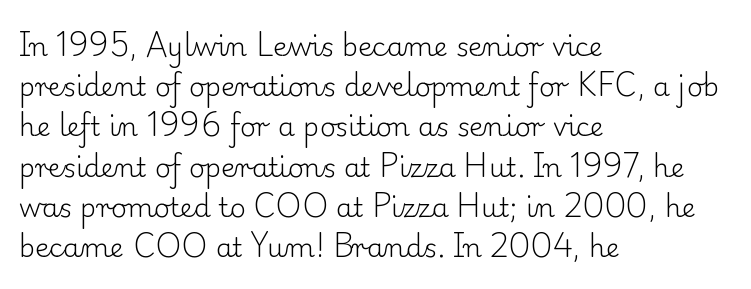
{"italic": "no", "bold": "no", "underline": "no", "align": "left", "line_spacing": "normal", "line_spacing_ratio": 1.49, "letter_spacing": "normal", "letter_spacing_em": 0.0, "glyph_px": 27}
